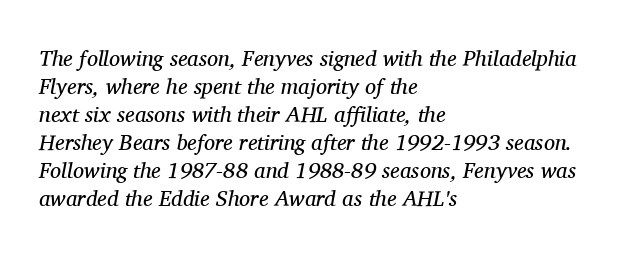
Q: Is the text bold? A: No.
Q: Is the text italic (slanted)? A: Yes, it leans right by about 11 degrees.
Q: Is the text underlined? A: No.
Q: How is the paragraph aligned? A: Left-aligned.
Q: Is the spacing between letters normal or unusually wide? A: Normal.
Q: Is the spacing between lines tight, normal or loose? A: Normal.
